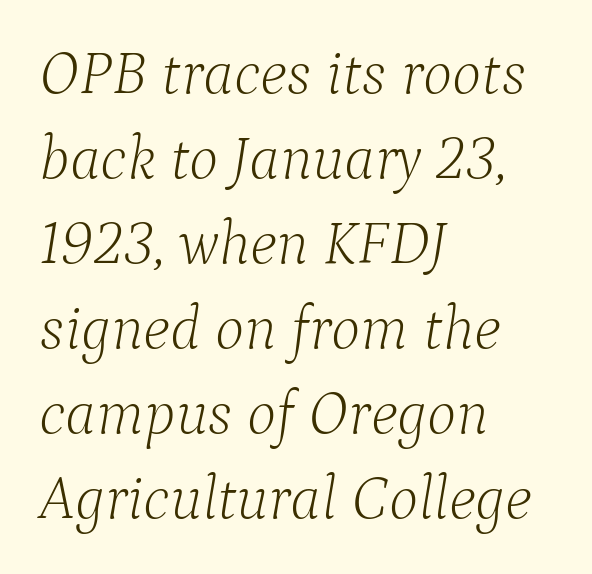
{"serif": "yes", "italic": "yes", "lean": "right", "slant_degrees": 9, "bold": "no", "weight": "light", "width": "normal", "stroke_contrast": "low", "x_height": "medium", "monospaced": "no", "underline": "no", "align": "left", "line_spacing": "normal", "line_spacing_ratio": 1.37, "letter_spacing": "normal", "letter_spacing_em": 0.0, "glyph_px": 62}
